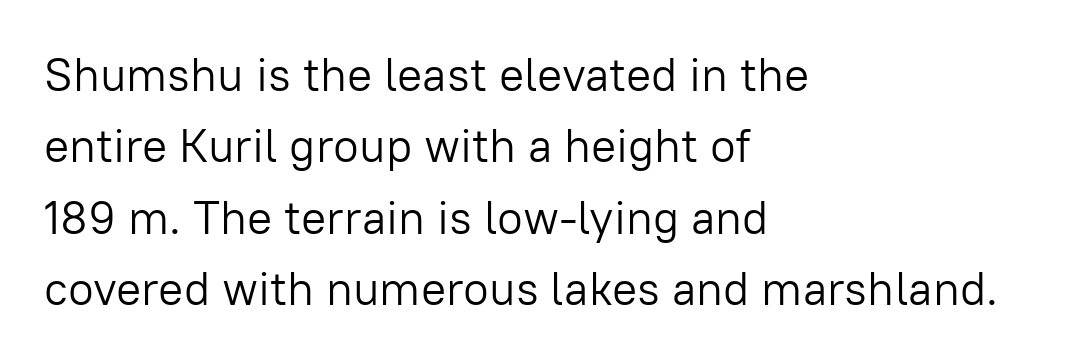
Line spacing here is normal. Spacing between characters is what you'd get straight out of the box. The passage shown is typeset with a sans-serif family. The strokes are not fattened; the text isn't bold.
